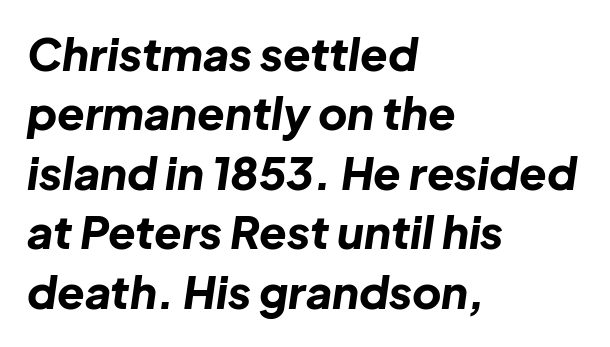
Q: Is the text bold? A: Yes.
Q: Is the text italic (slanted)? A: Yes, it leans right by about 8 degrees.
Q: Is the text underlined? A: No.
Q: How is the paragraph aligned? A: Left-aligned.
Q: Is the spacing between letters normal or unusually wide? A: Normal.
Q: Is the spacing between lines tight, normal or loose? A: Normal.
Q: Width (condensed, normal, or wide)? A: Normal.
Q: Stroke contrast? A: Low.
Q: x-height? A: Medium.
Q: Monospaced? A: No.
